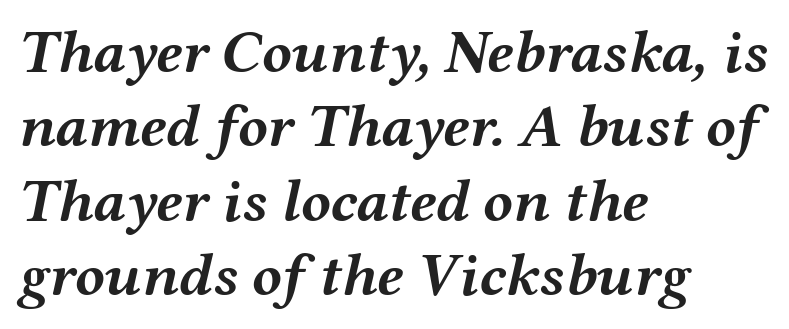
{"italic": "yes", "lean": "right", "slant_degrees": 12, "bold": "yes", "weight": "semibold", "width": "wide", "stroke_contrast": "medium", "x_height": "medium", "monospaced": "no", "underline": "no", "align": "left", "line_spacing_ratio": 1.22, "letter_spacing": "normal", "letter_spacing_em": 0.0, "glyph_px": 61}
